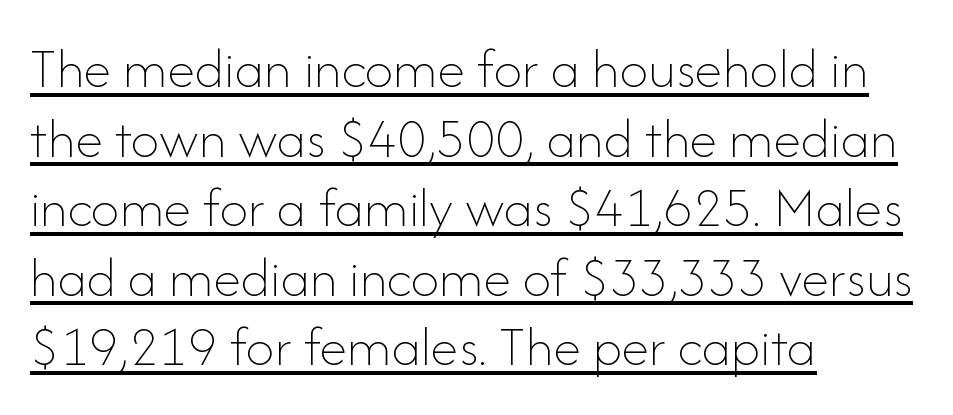
The image shows 57 px thin type, upright; set left-aligned, line spacing 1.22x, normal letter spacing, underlined; low stroke contrast and a small x-height.
